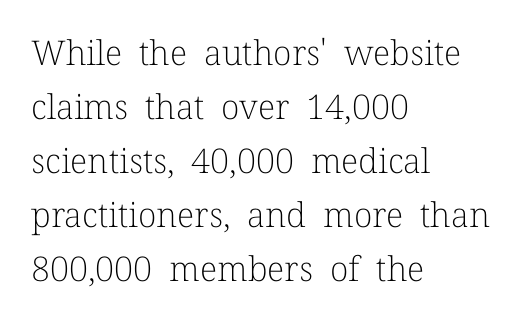
The leading is moderate, giving the passage an even texture. The face looks like a standard text weight, possibly lighter. Horizontal alignment here is leftward, the default for most running prose. The passage shown is not underscored anywhere. The glyphs in this specimen are seriffed. Here the designer chose a conventional face with non-uniform glyph widths.
